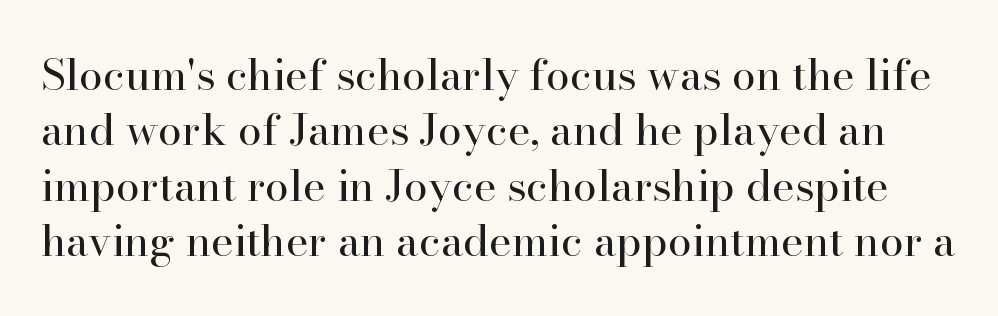
Q: Is the text bold? A: No.
Q: Is the text italic (slanted)? A: No, it is upright.
Q: Is the typeface a serif or a sans-serif typeface? A: Serif.
Q: Is the text underlined? A: No.
Q: Is the spacing between letters normal or unusually wide? A: Normal.
Q: Is the spacing between lines tight, normal or loose? A: Normal.
Q: Width (condensed, normal, or wide)? A: Normal.
Q: Stroke contrast? A: High.
Q: x-height? A: Small.
Q: Monospaced? A: No.
